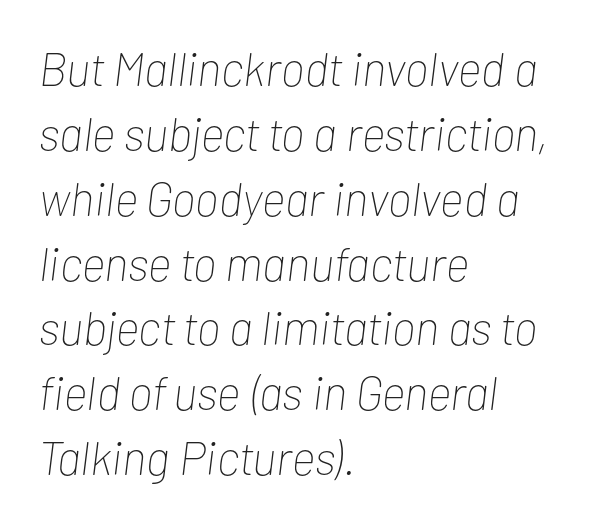
The passage shown is not underscored anywhere. These lines stack with their left ends in a neat column. Vertical stems look standard width or narrower in stroke. This block has exactly the height ordinary leading produces. The rendering applies a slant to the glyphs. The tracking reads as untouched default to a designer's eye.
